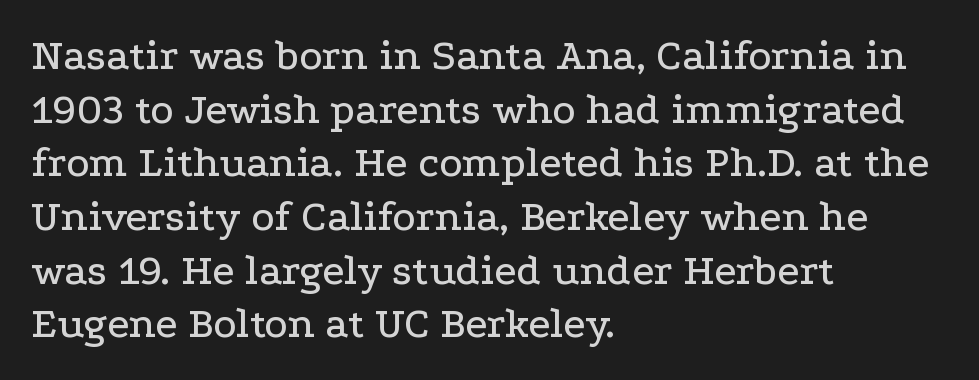
Q: Is the text italic (slanted)? A: No, it is upright.
Q: Is the typeface a serif or a sans-serif typeface? A: Serif.
Q: Is the text underlined? A: No.
Q: How is the paragraph aligned? A: Left-aligned.
Q: Is the spacing between letters normal or unusually wide? A: Normal.
Q: Width (condensed, normal, or wide)? A: Wide.
Q: Stroke contrast? A: Low.
Q: x-height? A: Medium.
Q: Monospaced? A: No.
